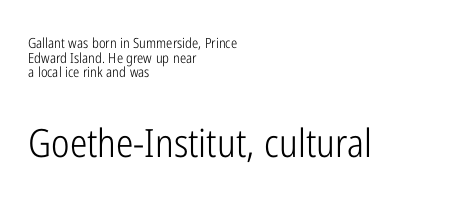
The designer dialed line spacing down below the default. Quick note: not italic, upright. Check the space under the baseline: it is left empty. Regarding serifs, this sample does without them.
